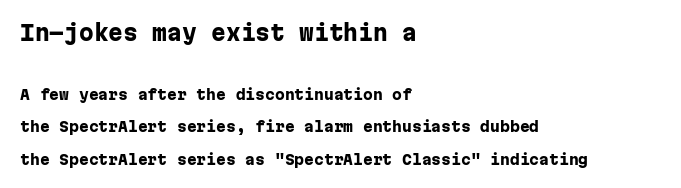
{"italic": "no", "bold": "yes", "underline": "no", "align": "left", "line_spacing": "loose", "line_spacing_ratio": 2.33, "letter_spacing": "normal", "letter_spacing_em": 0.0, "larger_block": "first", "size_ratio": 1.5, "glyph_px": 21}
